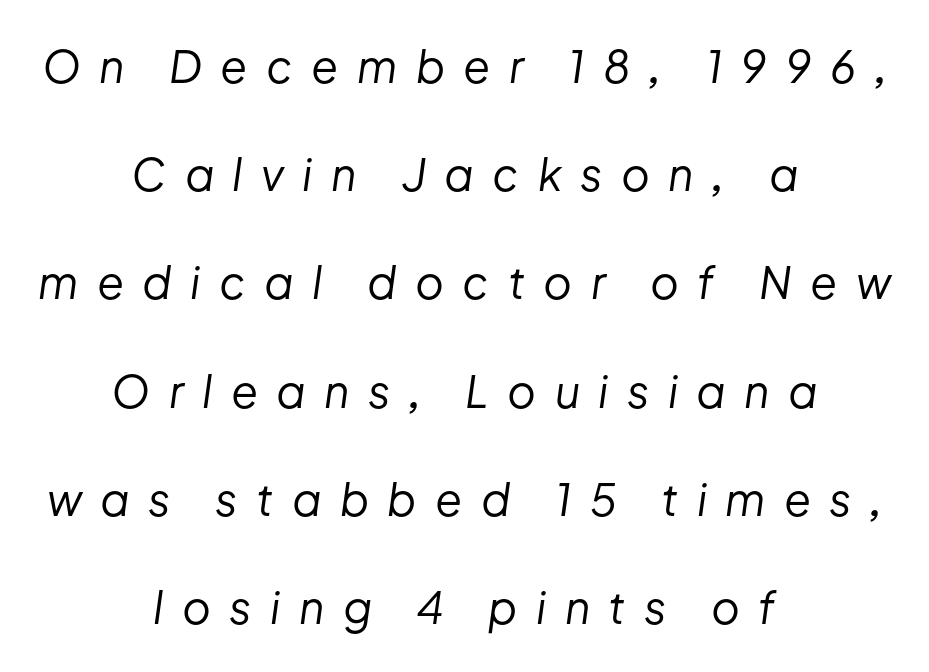
The rag falls on both sides of this text block equally. Is the type heavy? It reads as light-to-regular instead. The lines are spread far apart with generous leading. This sample has the flowing, uneven cadence of proportional lettering.
